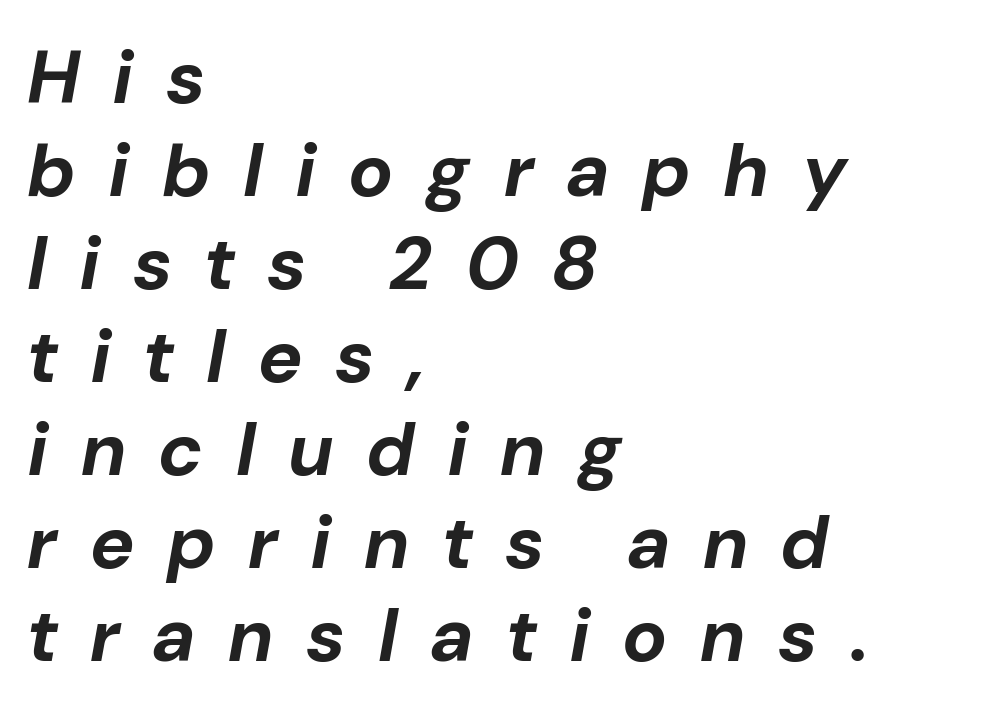
Q: Is the text bold? A: Yes.
Q: Is the text italic (slanted)? A: Yes, it leans right by about 10 degrees.
Q: Is the text underlined? A: No.
Q: How is the paragraph aligned? A: Left-aligned.
Q: Is the spacing between letters normal or unusually wide? A: Unusually wide.
Q: Width (condensed, normal, or wide)? A: Normal.
Q: Stroke contrast? A: Low.
Q: x-height? A: Medium.
Q: Monospaced? A: No.
